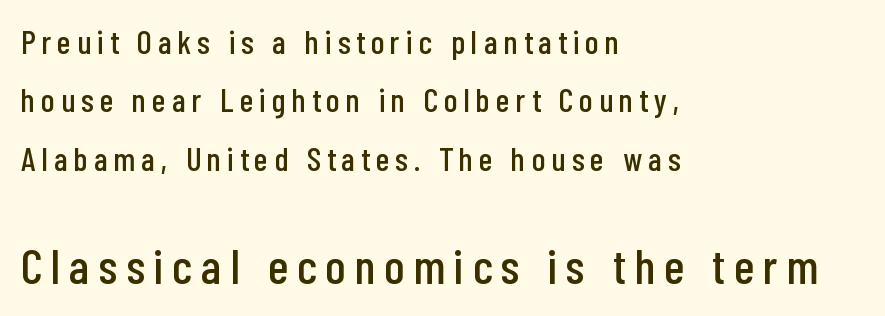
Q: Is the text italic (slanted)? A: No, it is upright.
Q: Is the typeface a serif or a sans-serif typeface? A: Sans-serif.
Q: Is the text underlined? A: No.
Q: How is the paragraph aligned? A: Left-aligned.
Q: Which block of text is set in a larger size, the first (top) or the second (bottom)? A: The second (bottom) one.
Q: Width (condensed, normal, or wide)? A: Condensed.
Q: Stroke contrast? A: Low.
Q: x-height? A: Medium.
Q: Monospaced? A: No.
